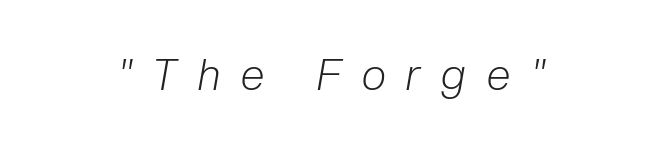
Caption: expanded tracking, letters set apart. Proportional: the letters do not fall into vertical columns. These lines were composed using italics. Letters have the restrained weight of plain body copy at most. The gap between lines stays unmarked.
